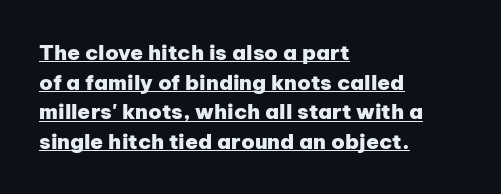
{"italic": "no", "bold": "yes", "underline": "yes", "align": "left", "line_spacing": "normal", "line_spacing_ratio": 1.41, "letter_spacing": "normal", "letter_spacing_em": 0.0, "glyph_px": 21}
